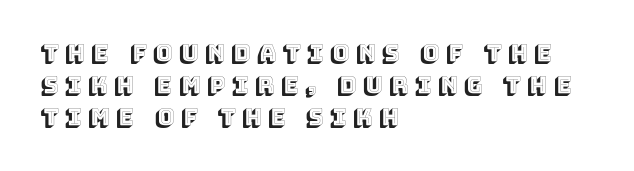
The tracking reads as deliberately expanded to a designer's eye. Does the copy run flush right? No — it runs flush left. Horizontal bands of white between lines are of average thickness. Descender tails drop into unmarked territory. Posture: upright roman.
